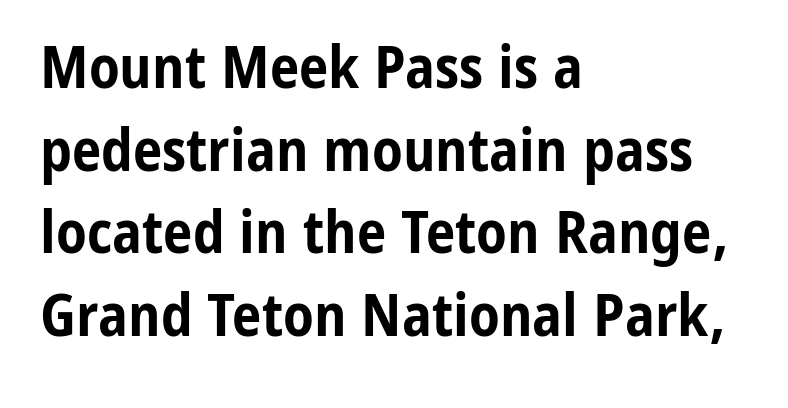
The image shows 59 px bold, condensed sans-serif type, upright; set left-aligned, normal line spacing (1.4x), normal letter spacing, not underlined; low stroke contrast and a medium x-height.
